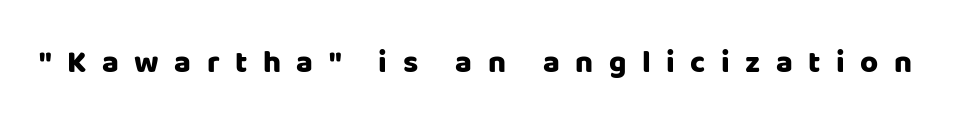
Substantial extra tracking has been applied to these lines. Caption: bold face, heavy strokes. Nothing sits at the stroke ends, so this counts as sans-serif. Any mark beneath the type? The region is blank. Character widths vary here, with narrow letters taking less room than wide ones. Quick note: not italic, upright.
